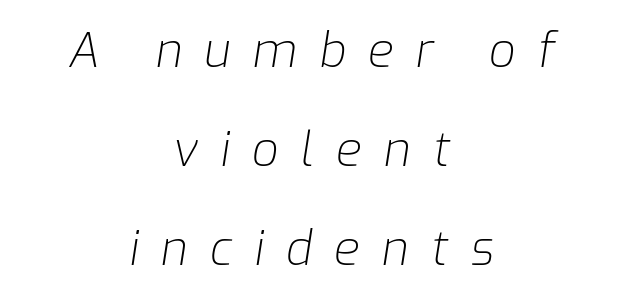
{"italic": "yes", "lean": "right", "slant_degrees": 9, "bold": "no", "weight": "light", "width": "normal", "stroke_contrast": "low", "x_height": "medium", "monospaced": "no", "underline": "no", "align": "center", "line_spacing": "loose", "line_spacing_ratio": 2.11, "letter_spacing": "wide", "letter_spacing_em": 0.47, "glyph_px": 47}
